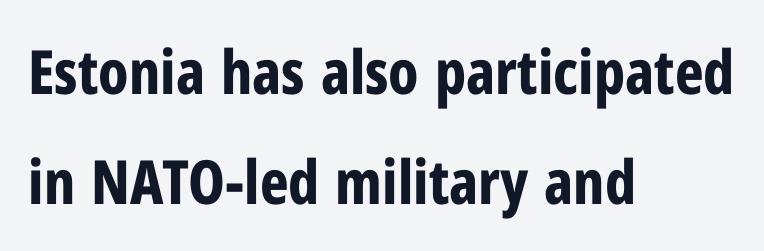
The image shows 61 px bold, condensed sans-serif type, upright; set left-aligned, line spacing 1.81x, normal letter spacing, not underlined; low stroke contrast and a medium x-height.
